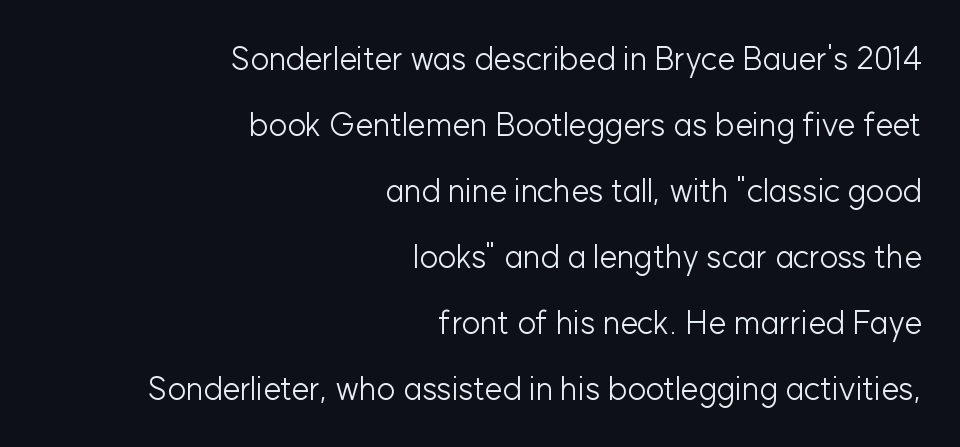
The image shows 32 px light sans-serif type, upright; set right-aligned, loose line spacing (2.06x), normal letter spacing, not underlined; low stroke contrast and a medium x-height.
